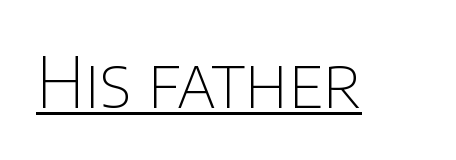
{"serif": "no", "italic": "no", "bold": "no", "weight": "thin", "width": "normal", "stroke_contrast": "low", "x_height": "large", "monospaced": "no", "underline": "yes", "letter_spacing": "normal", "letter_spacing_em": 0.0, "glyph_px": 69}
